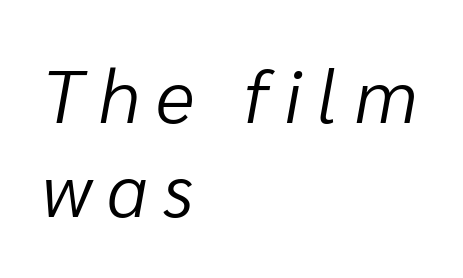
The image shows 75 px light type, italic (leaning right); set left-aligned, normal line spacing (1.26x), unusually wide letter spacing (+0.21 em), not underlined; low stroke contrast and a medium x-height.
